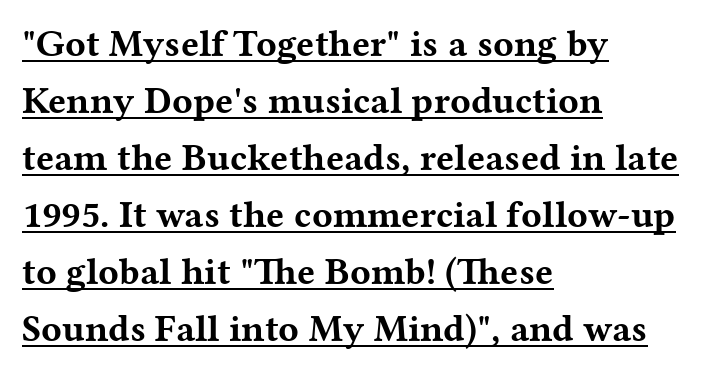
Q: Is the text bold? A: Yes.
Q: Is the text italic (slanted)? A: No, it is upright.
Q: Is the typeface a serif or a sans-serif typeface? A: Serif.
Q: Is the text underlined? A: Yes.
Q: How is the paragraph aligned? A: Left-aligned.
Q: Is the spacing between letters normal or unusually wide? A: Normal.
Q: Is the spacing between lines tight, normal or loose? A: Normal.
Q: Width (condensed, normal, or wide)? A: Wide.
Q: Stroke contrast? A: Medium.
Q: x-height? A: Medium.
Q: Monospaced? A: No.
